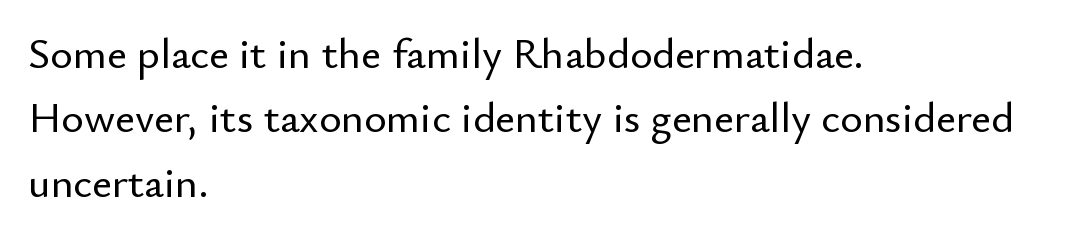
The image shows 43 px sans-serif type, upright; set left-aligned, normal line spacing (1.5x), normal letter spacing, not underlined; low stroke contrast and a small x-height.
